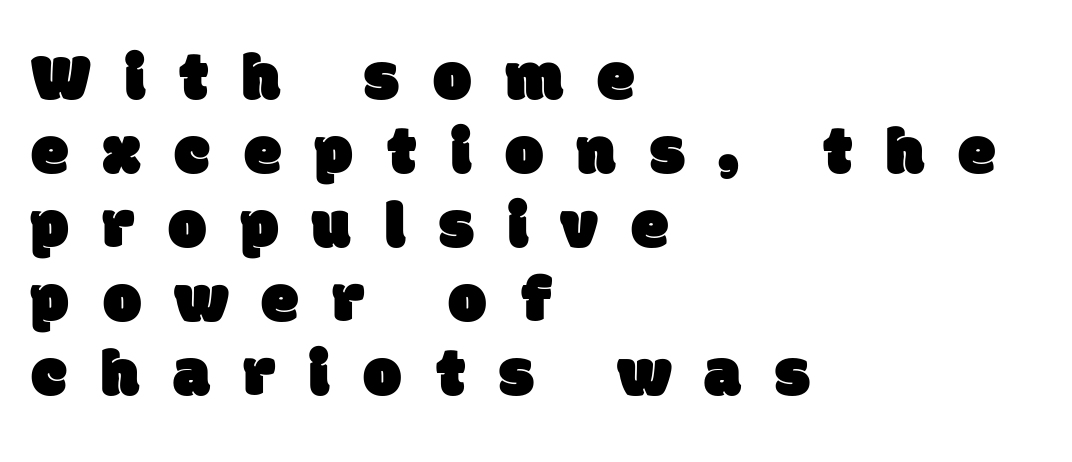
Q: Is the typeface a serif or a sans-serif typeface? A: Sans-serif.
Q: Is the text underlined? A: No.
Q: How is the paragraph aligned? A: Left-aligned.
Q: Is the spacing between letters normal or unusually wide? A: Unusually wide.
Q: Is the spacing between lines tight, normal or loose? A: Tight.
Q: Width (condensed, normal, or wide)? A: Normal.
Q: Stroke contrast? A: Low.
Q: x-height? A: Large.
Q: Monospaced? A: No.
